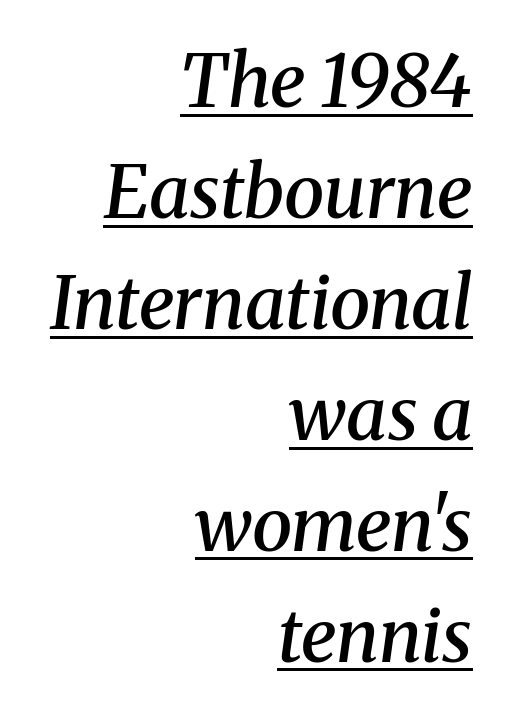
{"serif": "yes", "italic": "yes", "lean": "right", "slant_degrees": 8, "bold": "semi", "weight": "semibold", "width": "normal", "stroke_contrast": "medium", "x_height": "medium", "monospaced": "no", "underline": "yes", "align": "right", "line_spacing": "normal", "line_spacing_ratio": 1.52, "letter_spacing": "normal", "letter_spacing_em": 0.0, "glyph_px": 73}
